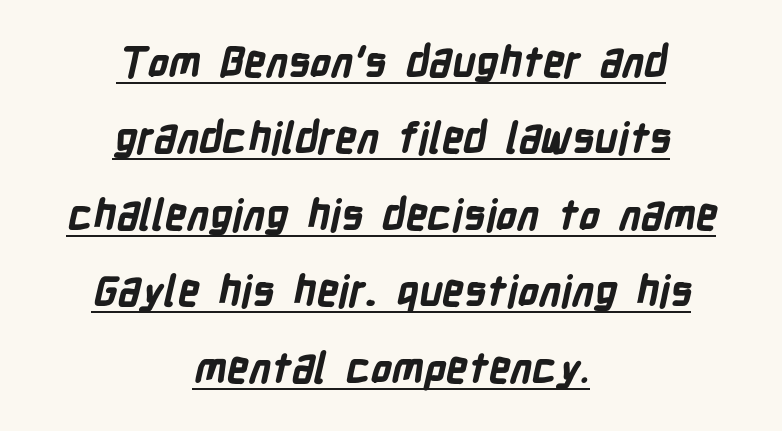
{"serif": "no", "bold": "yes", "weight": "bold", "width": "condensed", "stroke_contrast": "low", "x_height": "medium", "monospaced": "no", "underline": "yes", "align": "center", "line_spacing_ratio": 1.82, "letter_spacing": "normal", "letter_spacing_em": 0.0, "glyph_px": 42}
